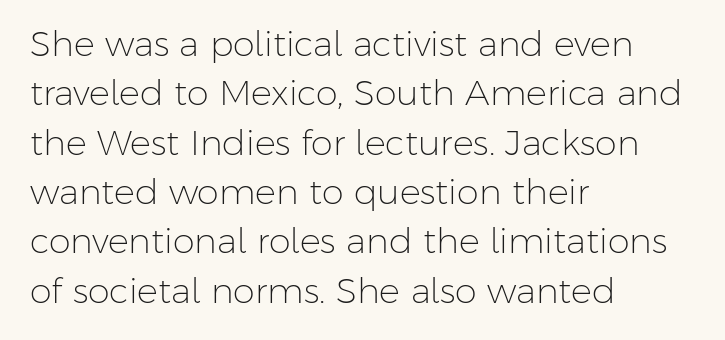
Q: Is the text bold? A: No.
Q: Is the text italic (slanted)? A: No, it is upright.
Q: Is the typeface a serif or a sans-serif typeface? A: Sans-serif.
Q: Is the text underlined? A: No.
Q: How is the paragraph aligned? A: Left-aligned.
Q: Is the spacing between letters normal or unusually wide? A: Normal.
Q: Is the spacing between lines tight, normal or loose? A: Normal.
Q: Width (condensed, normal, or wide)? A: Normal.
Q: Stroke contrast? A: Low.
Q: x-height? A: Medium.
Q: Monospaced? A: No.
